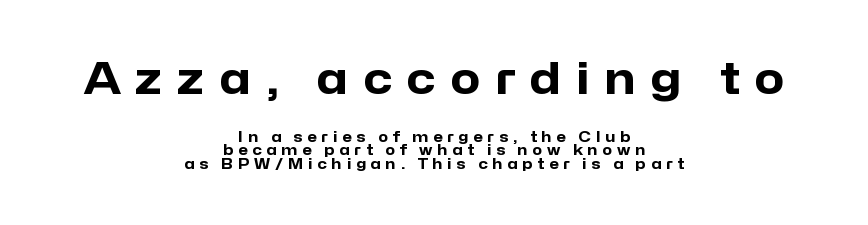
The image shows 43 px heavy sans-serif type, upright; set centered, tight line spacing (0.96x), unusually wide letter spacing (+0.35 em), not underlined; the first (top) block is 3.07x larger; low stroke contrast and a medium x-height.
